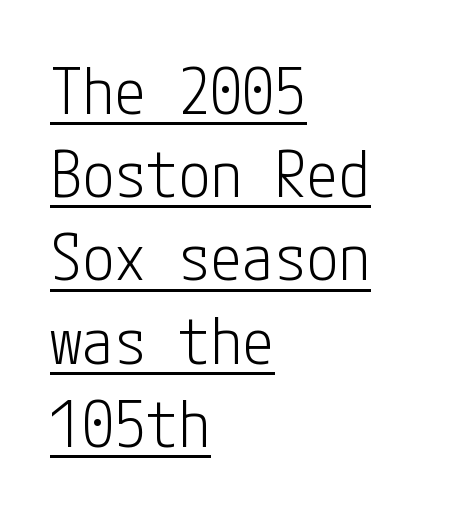
The lines are quadded left. The font is comparable to plain body text, perhaps lighter. No italicization has been applied; the sample stays upright. You could call the tracking neutral — neither tight nor loose.
